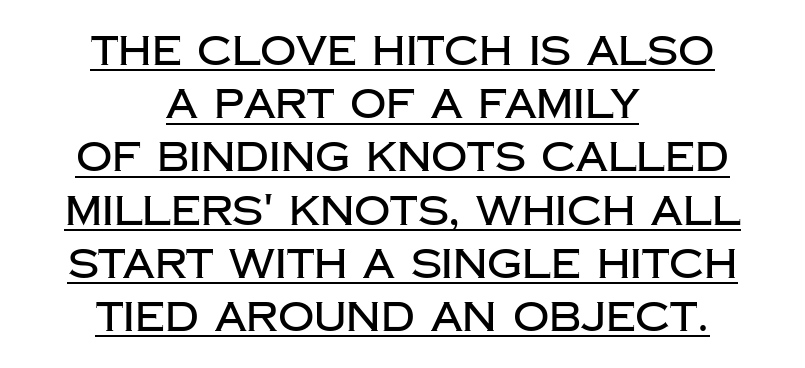
The image shows 40 px sans-serif type, upright; set centered, normal line spacing (1.33x), normal letter spacing, underlined; low stroke contrast and a large x-height.
